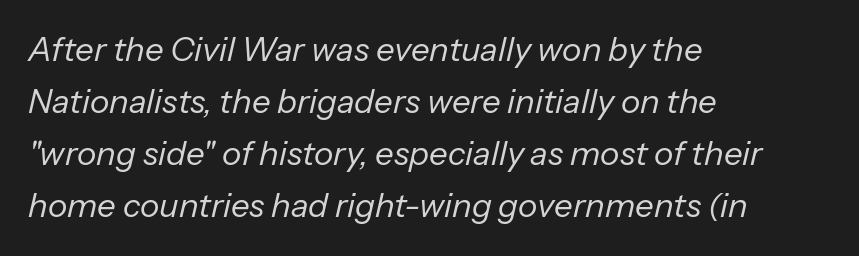
Q: Is the text bold? A: No.
Q: Is the text italic (slanted)? A: Yes, it leans right by about 13 degrees.
Q: Is the text underlined? A: No.
Q: How is the paragraph aligned? A: Left-aligned.
Q: Is the spacing between letters normal or unusually wide? A: Normal.
Q: Is the spacing between lines tight, normal or loose? A: Normal.
Q: Width (condensed, normal, or wide)? A: Normal.
Q: Stroke contrast? A: Low.
Q: x-height? A: Medium.
Q: Monospaced? A: No.
